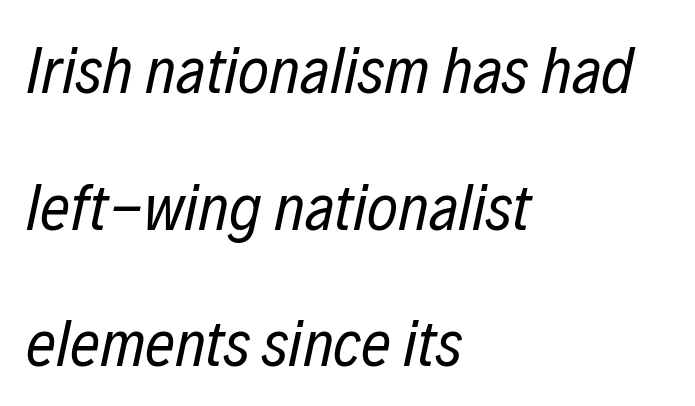
Q: Is the text bold? A: No.
Q: Is the text italic (slanted)? A: Yes, it leans right by about 12 degrees.
Q: Is the text underlined? A: No.
Q: How is the paragraph aligned? A: Left-aligned.
Q: Is the spacing between letters normal or unusually wide? A: Normal.
Q: Is the spacing between lines tight, normal or loose? A: Loose.
Q: Width (condensed, normal, or wide)? A: Condensed.
Q: Stroke contrast? A: Low.
Q: x-height? A: Medium.
Q: Monospaced? A: No.
